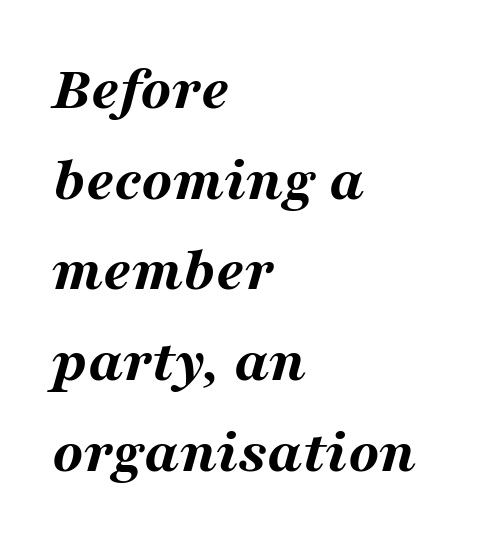
The image shows 63 px bold, wide type, italic (leaning right); set left-aligned, normal line spacing (1.44x), normal letter spacing, not underlined; medium stroke contrast and a medium x-height.
